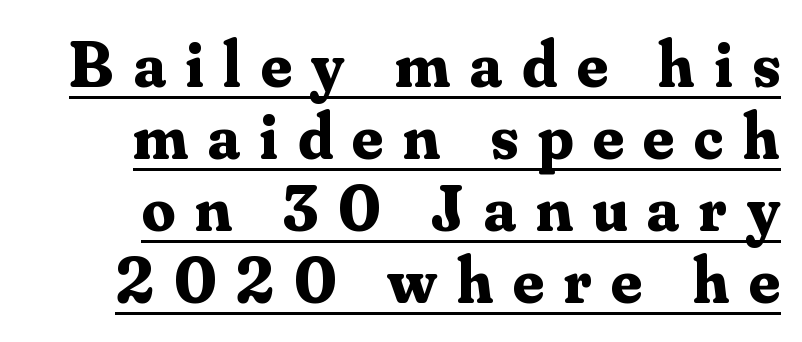
Glyph-to-glyph distance is far greater than everyday printed text. Character widths vary here, with narrow letters taking less room than wide ones. Nope, not italic — everything's standing straight. The lettering is marked with a stroke running underneath it.
